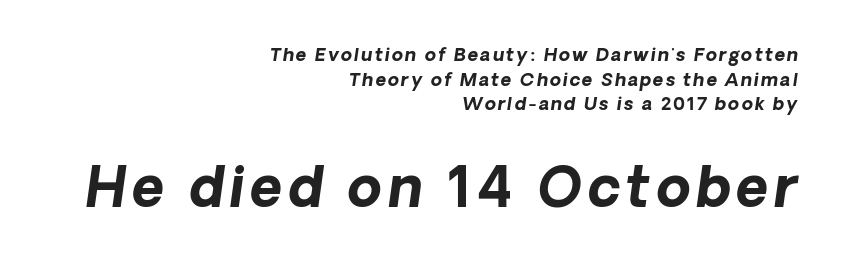
Q: Is the text bold? A: Yes.
Q: Is the text italic (slanted)? A: Yes, it leans right by about 8 degrees.
Q: Is the text underlined? A: No.
Q: How is the paragraph aligned? A: Right-aligned.
Q: Is the spacing between lines tight, normal or loose? A: Normal.
Q: Which block of text is set in a larger size, the first (top) or the second (bottom)? A: The second (bottom) one.
Q: Width (condensed, normal, or wide)? A: Normal.
Q: Stroke contrast? A: Low.
Q: x-height? A: Medium.
Q: Monospaced? A: No.
